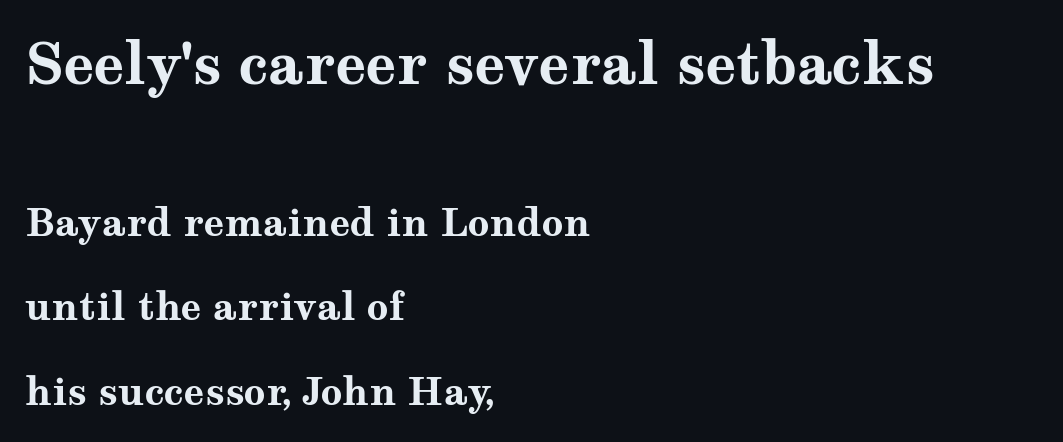
The image shows 57 px bold, wide serif type, upright; set left-aligned, loose line spacing (2.22x), normal letter spacing, not underlined; the first (top) block is 1.5x larger; medium stroke contrast and a medium x-height.
